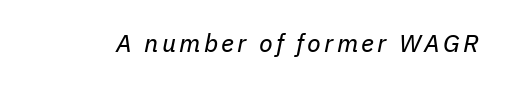
Heft: none added — not bold. The space directly below the letters is spotless. The axis of the letterforms is tilted away from vertical.
